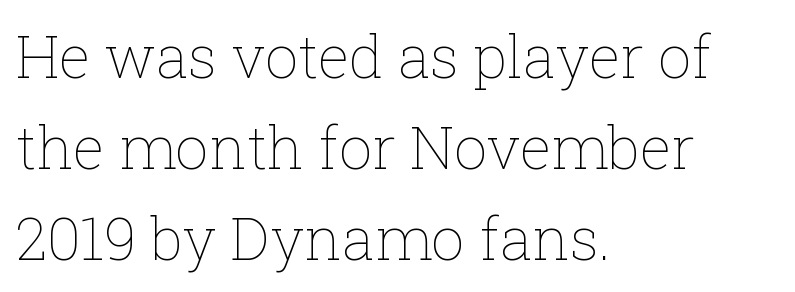
{"italic": "no", "bold": "no", "weight": "thin", "width": "normal", "stroke_contrast": "low", "x_height": "medium", "monospaced": "no", "underline": "no", "align": "left", "line_spacing": "normal", "line_spacing_ratio": 1.54, "letter_spacing": "normal", "letter_spacing_em": 0.0, "glyph_px": 59}
